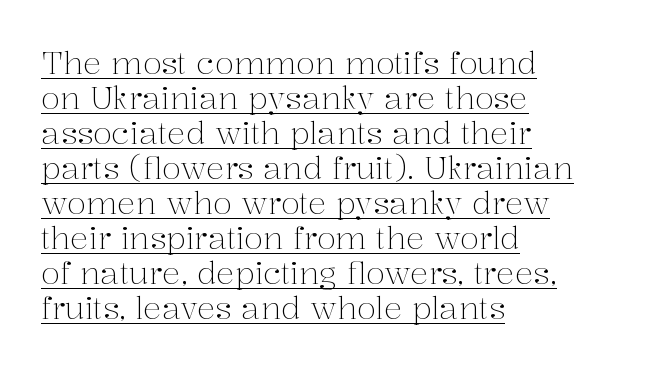
These lines are rendered in a variable-pitch font. The ragged edge is on the right, which tells us the setting is flush left. These lines keep a tight, regular rhythm from letter to letter. Stroke thickness stays within the range of a standard reading face or lighter.
